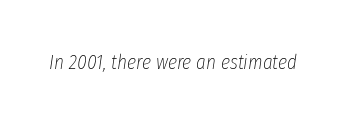
{"italic": "yes", "lean": "right", "slant_degrees": 8, "bold": "no", "underline": "no", "letter_spacing": "normal", "letter_spacing_em": 0.0, "glyph_px": 21}
